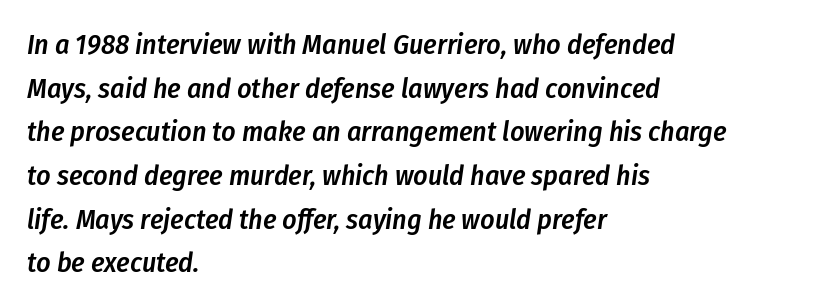
Q: Is the text bold? A: Semi-bold.
Q: Is the text italic (slanted)? A: Yes, it leans right by about 8 degrees.
Q: Is the text underlined? A: No.
Q: How is the paragraph aligned? A: Left-aligned.
Q: Is the spacing between letters normal or unusually wide? A: Normal.
Q: Is the spacing between lines tight, normal or loose? A: Normal.
Q: Width (condensed, normal, or wide)? A: Condensed.
Q: Stroke contrast? A: Low.
Q: x-height? A: Medium.
Q: Monospaced? A: No.
